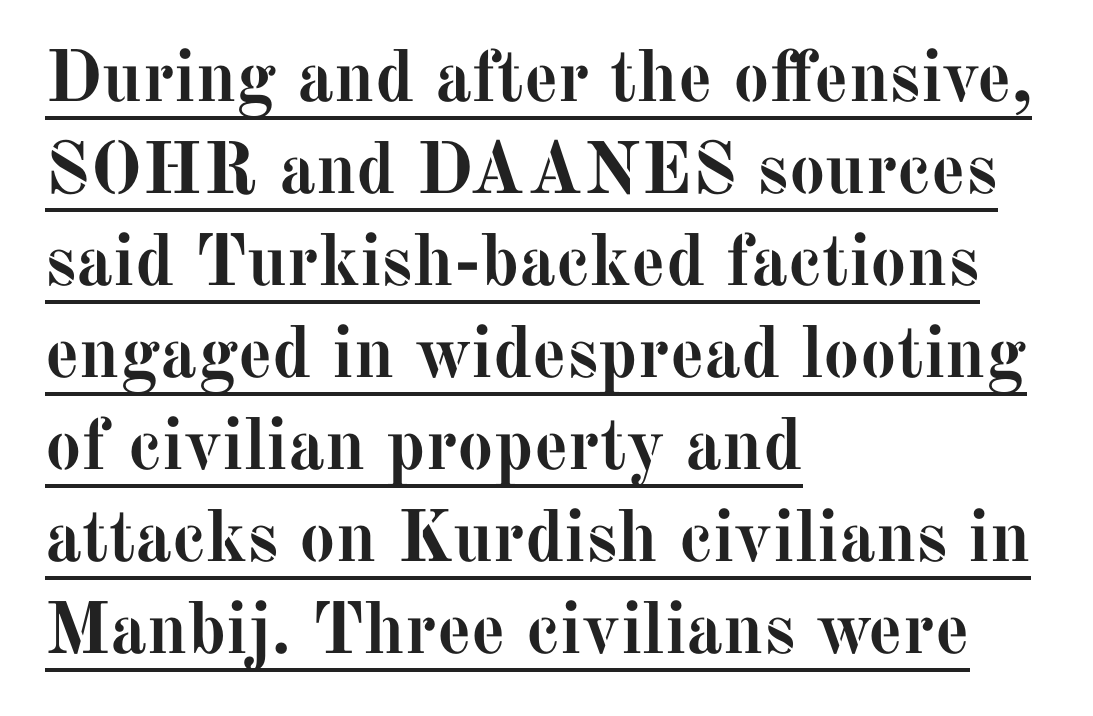
You could not count columns in this text — the font is proportionally spaced. The designer left line spacing at the default. Thick stems and heavy bowls — unmistakably bold. Casual observation: everything's shoved over to the left.
